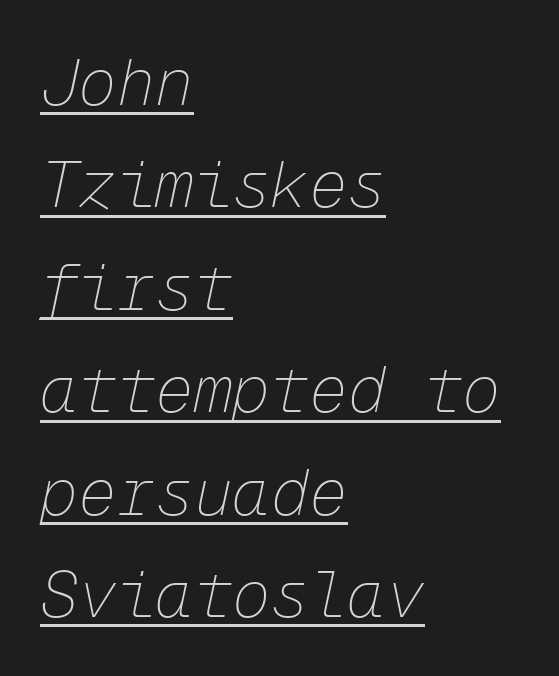
{"italic": "yes", "lean": "right", "slant_degrees": 12, "bold": "no", "weight": "thin", "width": "normal", "stroke_contrast": "low", "x_height": "medium", "monospaced": "yes", "underline": "yes", "align": "left", "line_spacing": "normal", "line_spacing_ratio": 1.6, "letter_spacing": "normal", "letter_spacing_em": 0.0, "glyph_px": 64}
